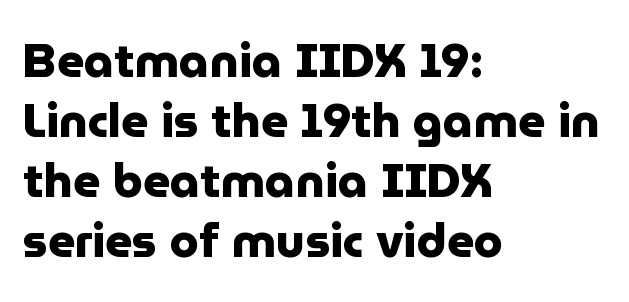
Typographic density is high because the face is bold. Vertical spacing — default. Type without underlining. The text was rendered using a sans face with plain stroke endings. A typesetter would call this proportional, since set widths differ per character. This sample uses an upright cut, with every glyph sitting square on the baseline.
